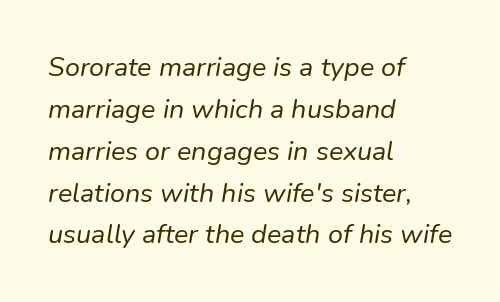
The image shows 27 px text type, italic (leaning right); set left-aligned, normal line spacing (1.55x), normal letter spacing, not underlined.
